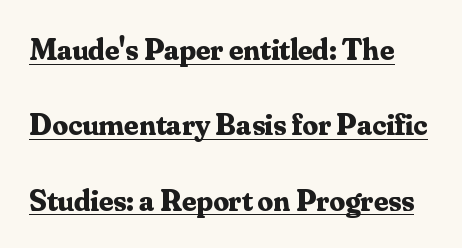
Q: Is the text bold? A: Yes.
Q: Is the text italic (slanted)? A: No, it is upright.
Q: Is the typeface a serif or a sans-serif typeface? A: Serif.
Q: Is the text underlined? A: Yes.
Q: Is the spacing between letters normal or unusually wide? A: Normal.
Q: Is the spacing between lines tight, normal or loose? A: Loose.
Q: Width (condensed, normal, or wide)? A: Normal.
Q: Stroke contrast? A: Medium.
Q: x-height? A: Small.
Q: Monospaced? A: No.
